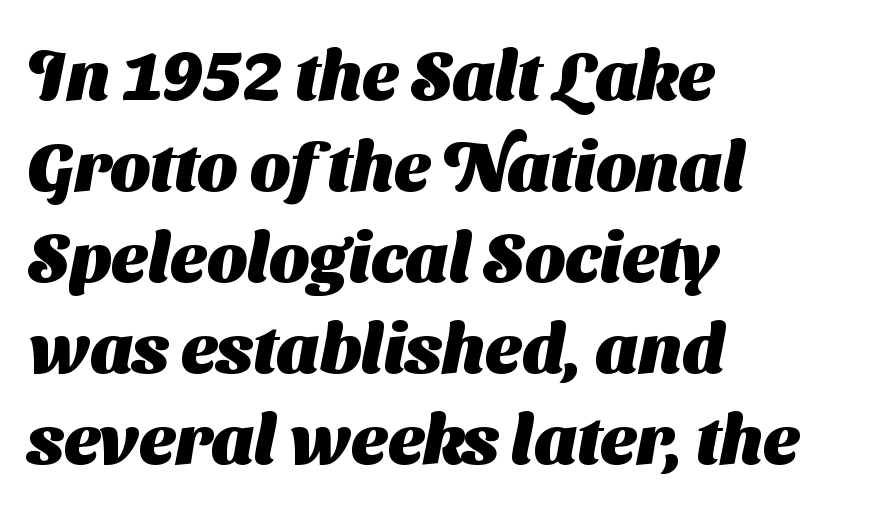
{"serif": "no", "bold": "yes", "weight": "heavy", "width": "normal", "stroke_contrast": "medium", "x_height": "medium", "monospaced": "no", "underline": "no", "align": "left", "line_spacing": "normal", "line_spacing_ratio": 1.3, "letter_spacing": "normal", "letter_spacing_em": 0.0, "glyph_px": 70}
